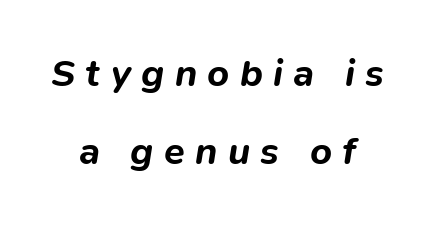
The image shows 38 px bold type, italic (leaning right); set centered, loose line spacing (2.06x), unusually wide letter spacing (+0.27 em), not underlined; low stroke contrast and a medium x-height.
